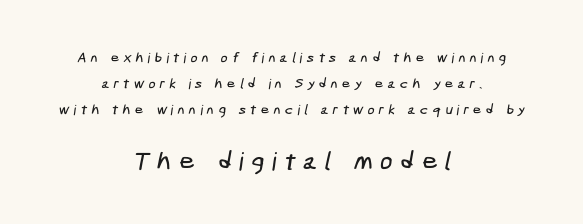
{"underline": "no", "align": "center", "line_spacing_ratio": 1.87, "letter_spacing": "wide", "letter_spacing_em": 0.29, "larger_block": "second", "size_ratio": 1.79, "glyph_px": 25}
